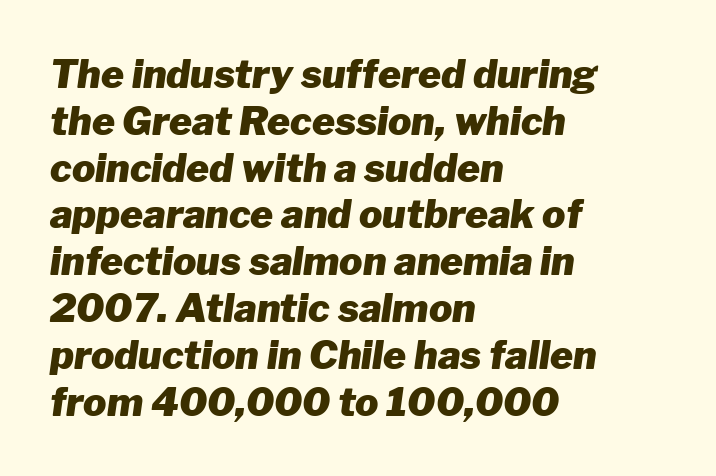
{"italic": "yes", "lean": "right", "slant_degrees": 8, "bold": "yes", "weight": "heavy", "width": "normal", "stroke_contrast": "low", "x_height": "medium", "monospaced": "no", "underline": "no", "align": "left", "line_spacing_ratio": 1.2, "letter_spacing": "normal", "letter_spacing_em": 0.0, "glyph_px": 39}
